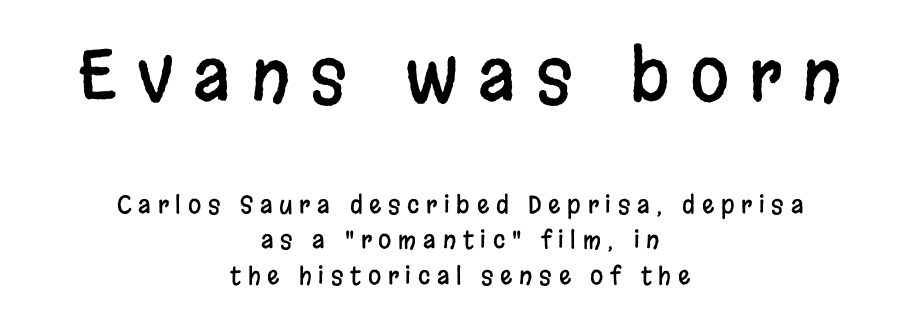
{"serif": "no", "italic": "no", "width": "condensed", "stroke_contrast": "low", "x_height": "large", "monospaced": "no", "underline": "no", "align": "center", "line_spacing": "normal", "line_spacing_ratio": 1.46, "letter_spacing": "wide", "letter_spacing_em": 0.28, "larger_block": "first", "size_ratio": 2.96, "glyph_px": 71}
